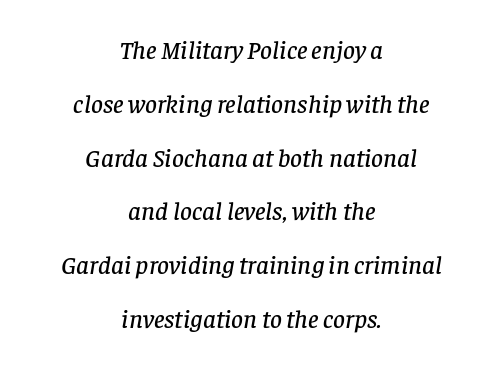
Q: Is the text italic (slanted)? A: Yes, it leans right by about 8 degrees.
Q: Is the text underlined? A: No.
Q: How is the paragraph aligned? A: Centered.
Q: Is the spacing between letters normal or unusually wide? A: Normal.
Q: Is the spacing between lines tight, normal or loose? A: Loose.
